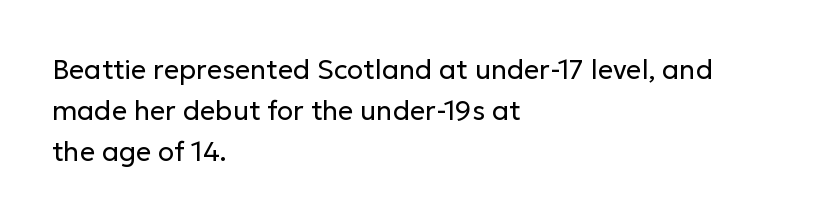
The passage shown stacks its lines at a standard gap. Plain, unruled lines of type. Summary of weight: not heavy and not bold. The rendering keeps characters at their native spacing. Notice how the stems are strictly vertical — no italics here.
